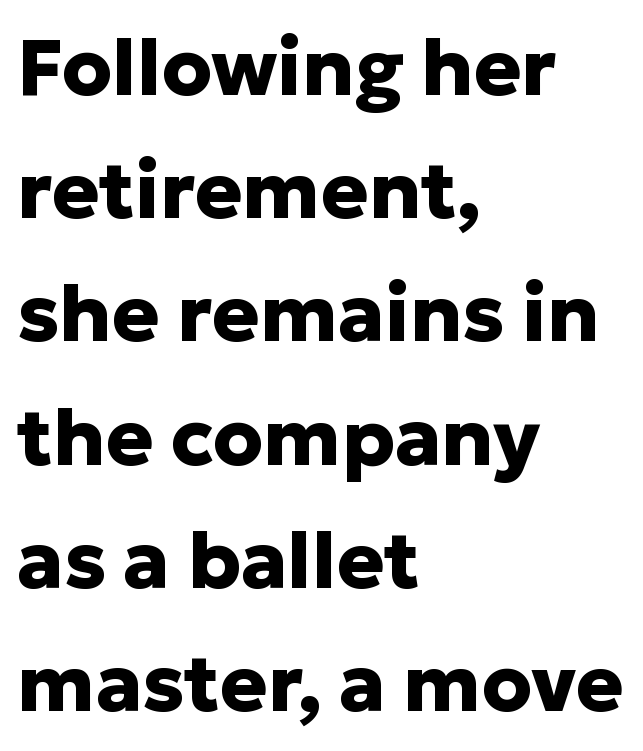
Has an underline been added? It has not. A sans-serif font was chosen for this passage. Reading down the column, the eye jumps a familiar distance to each next line. Each glyph is drawn with heavy, bold strokes. A typesetter would call this proportional, since set widths differ per character. The letterforms sit shoulder to shoulder at normal distance.
